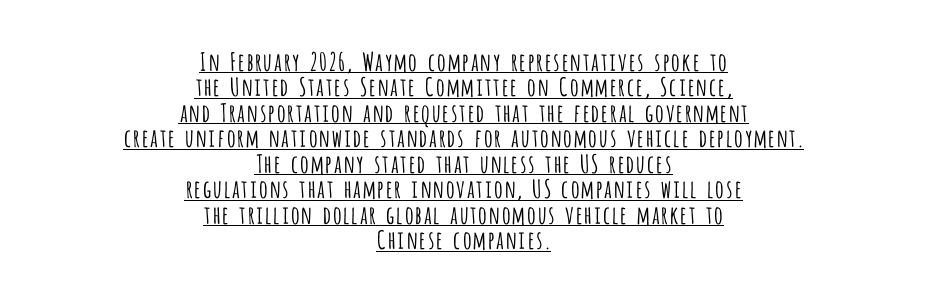
The image shows 25 px text type, upright; set centered, tight line spacing (1.02x), normal letter spacing, underlined.
